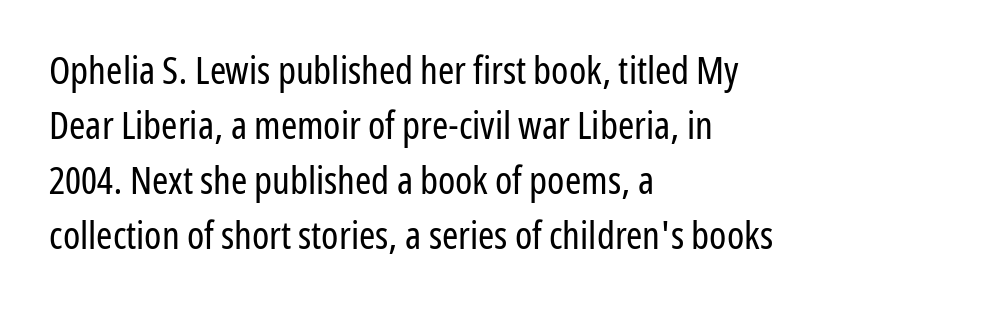
{"serif": "no", "italic": "no", "bold": "no", "weight": "regular", "width": "condensed", "stroke_contrast": "low", "x_height": "medium", "monospaced": "no", "underline": "no", "align": "left", "line_spacing": "normal", "line_spacing_ratio": 1.41, "letter_spacing": "normal", "letter_spacing_em": 0.0, "glyph_px": 39}
